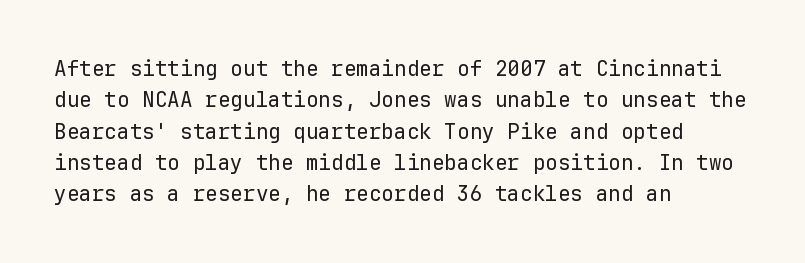
Q: Is the text bold? A: No.
Q: Is the text italic (slanted)? A: No, it is upright.
Q: Is the text underlined? A: No.
Q: How is the paragraph aligned? A: Left-aligned.
Q: Is the spacing between letters normal or unusually wide? A: Normal.
Q: Is the spacing between lines tight, normal or loose? A: Normal.
